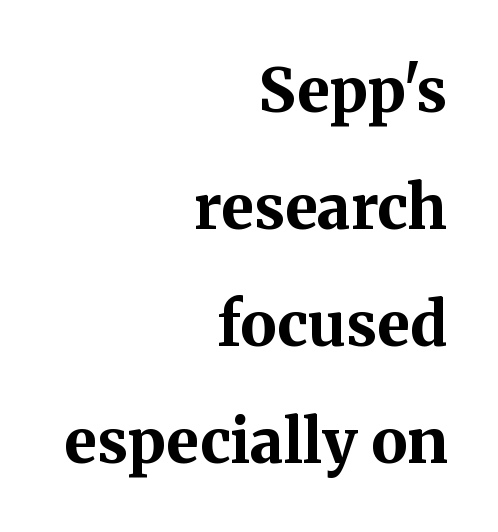
{"serif": "yes", "italic": "no", "bold": "yes", "weight": "bold", "width": "normal", "stroke_contrast": "medium", "x_height": "medium", "monospaced": "no", "underline": "no", "align": "right", "line_spacing": "loose", "line_spacing_ratio": 1.92, "letter_spacing": "normal", "letter_spacing_em": 0.0, "glyph_px": 61}
